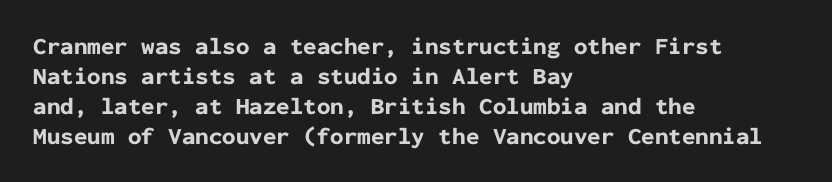
The image shows 24 px bold type, upright; set left-aligned, normal line spacing (1.25x), normal letter spacing, not underlined.
